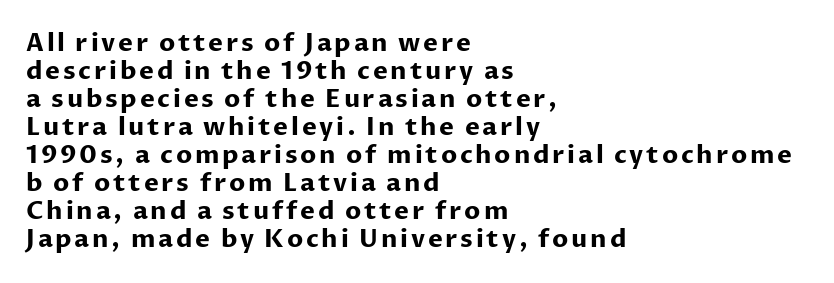
Q: Is the text bold? A: Yes.
Q: Is the text italic (slanted)? A: No, it is upright.
Q: Is the text underlined? A: No.
Q: How is the paragraph aligned? A: Left-aligned.
Q: Is the spacing between lines tight, normal or loose? A: Tight.
